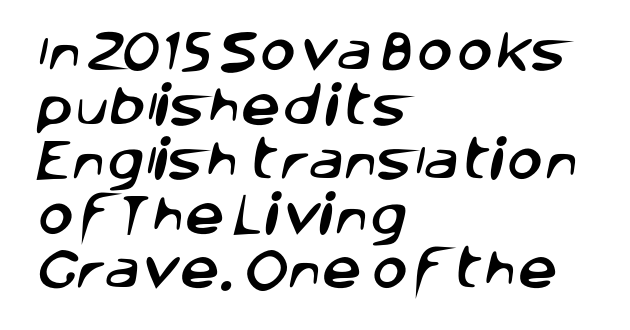
Q: Is the typeface a serif or a sans-serif typeface? A: Sans-serif.
Q: Is the text underlined? A: No.
Q: How is the paragraph aligned? A: Left-aligned.
Q: Is the spacing between letters normal or unusually wide? A: Normal.
Q: Width (condensed, normal, or wide)? A: Normal.
Q: Stroke contrast? A: Low.
Q: x-height? A: Large.
Q: Monospaced? A: No.
